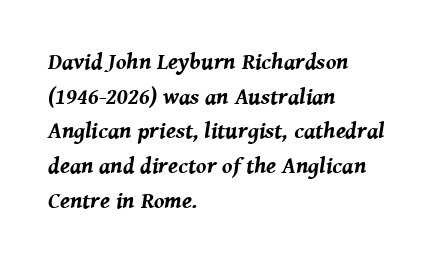
Q: Is the text bold? A: Yes.
Q: Is the text italic (slanted)? A: Yes, it leans right by about 8 degrees.
Q: Is the text underlined? A: No.
Q: How is the paragraph aligned? A: Left-aligned.
Q: Is the spacing between letters normal or unusually wide? A: Normal.
Q: Is the spacing between lines tight, normal or loose? A: Normal.
